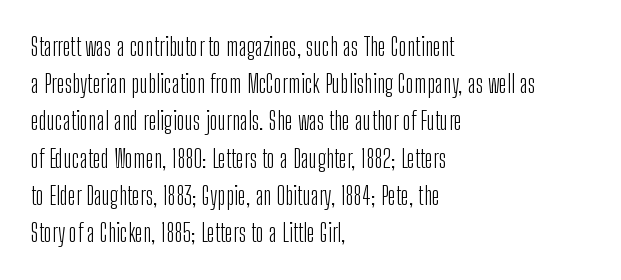
Q: Is the text bold? A: No.
Q: Is the text italic (slanted)? A: No, it is upright.
Q: Is the text underlined? A: No.
Q: How is the paragraph aligned? A: Left-aligned.
Q: Is the spacing between letters normal or unusually wide? A: Normal.
Q: Is the spacing between lines tight, normal or loose? A: Normal.
